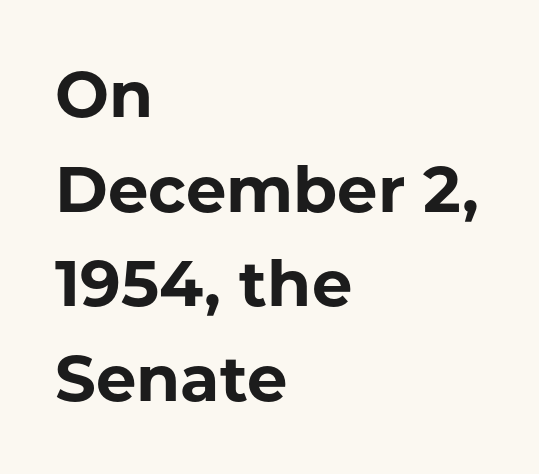
Q: Is the text bold? A: Yes.
Q: Is the text italic (slanted)? A: No, it is upright.
Q: Is the typeface a serif or a sans-serif typeface? A: Sans-serif.
Q: Is the text underlined? A: No.
Q: How is the paragraph aligned? A: Left-aligned.
Q: Is the spacing between letters normal or unusually wide? A: Normal.
Q: Is the spacing between lines tight, normal or loose? A: Normal.
Q: Width (condensed, normal, or wide)? A: Normal.
Q: Stroke contrast? A: Low.
Q: x-height? A: Medium.
Q: Monospaced? A: No.
